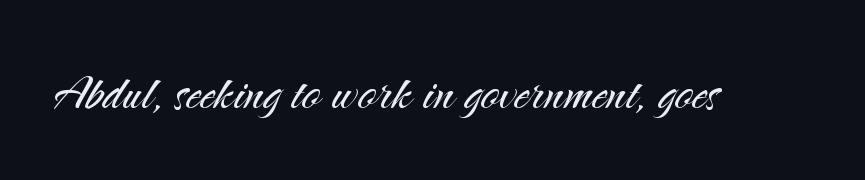
{"serif": "no", "bold": "no", "weight": "light", "width": "normal", "stroke_contrast": "medium", "x_height": "small", "monospaced": "no", "underline": "no", "letter_spacing": "normal", "letter_spacing_em": 0.0, "glyph_px": 61}
